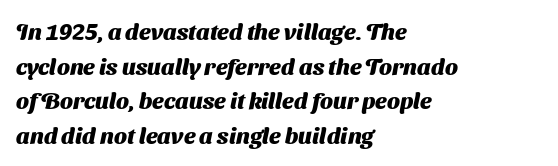
The image shows 23 px bold type; set left-aligned, normal line spacing (1.51x), normal letter spacing, not underlined.
